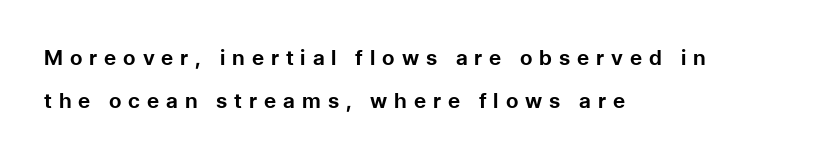
Q: Is the text bold? A: Yes.
Q: Is the text italic (slanted)? A: No, it is upright.
Q: Is the text underlined? A: No.
Q: How is the paragraph aligned? A: Left-aligned.
Q: Is the spacing between letters normal or unusually wide? A: Unusually wide.
Q: Is the spacing between lines tight, normal or loose? A: Loose.
